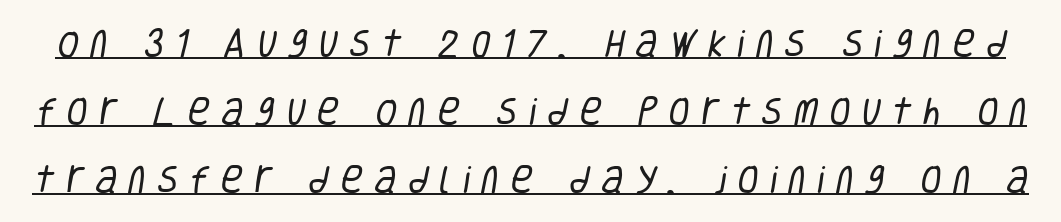
{"serif": "no", "bold": "no", "weight": "regular", "width": "condensed", "stroke_contrast": "low", "x_height": "large", "monospaced": "no", "underline": "yes", "line_spacing": "loose", "line_spacing_ratio": 2.19, "letter_spacing": "wide", "letter_spacing_em": 0.36, "glyph_px": 31}
